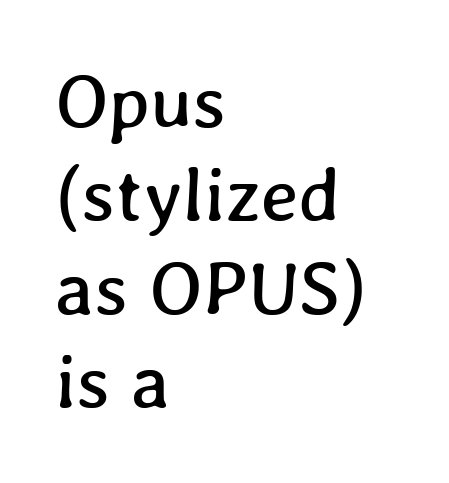
Q: Is the text underlined? A: No.
Q: How is the paragraph aligned? A: Left-aligned.
Q: Is the spacing between letters normal or unusually wide? A: Normal.
Q: Width (condensed, normal, or wide)? A: Normal.
Q: Stroke contrast? A: Low.
Q: x-height? A: Medium.
Q: Monospaced? A: No.
